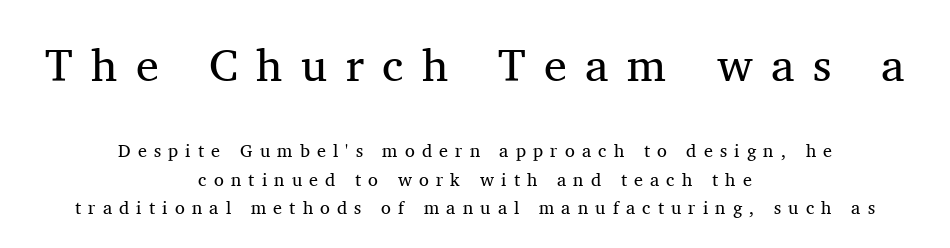
Q: Is the text bold? A: No.
Q: Is the text italic (slanted)? A: No, it is upright.
Q: Is the typeface a serif or a sans-serif typeface? A: Serif.
Q: Is the text underlined? A: No.
Q: How is the paragraph aligned? A: Centered.
Q: Is the spacing between letters normal or unusually wide? A: Unusually wide.
Q: Is the spacing between lines tight, normal or loose? A: Normal.
Q: Which block of text is set in a larger size, the first (top) or the second (bottom)? A: The first (top) one.
Q: Width (condensed, normal, or wide)? A: Normal.
Q: Stroke contrast? A: Medium.
Q: x-height? A: Medium.
Q: Monospaced? A: No.
